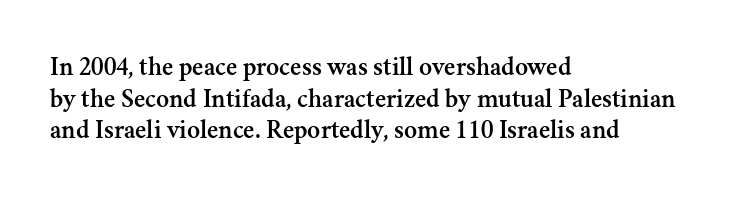
{"italic": "no", "underline": "no", "align": "left", "line_spacing_ratio": 1.17, "letter_spacing": "normal", "letter_spacing_em": 0.0, "glyph_px": 27}
